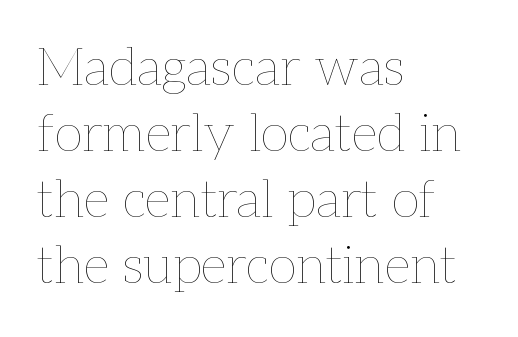
Q: Is the text bold? A: No.
Q: Is the text italic (slanted)? A: No, it is upright.
Q: Is the text underlined? A: No.
Q: How is the paragraph aligned? A: Left-aligned.
Q: Is the spacing between letters normal or unusually wide? A: Normal.
Q: Is the spacing between lines tight, normal or loose? A: Normal.
Q: Width (condensed, normal, or wide)? A: Normal.
Q: Stroke contrast? A: Low.
Q: x-height? A: Medium.
Q: Monospaced? A: No.
